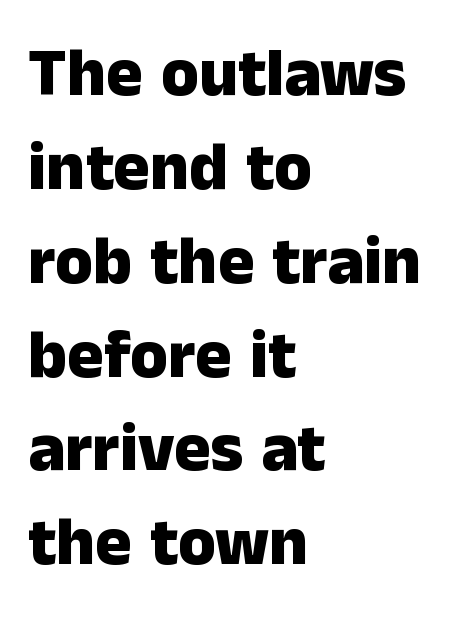
The image shows 68 px heavy sans-serif type, upright; set left-aligned, normal line spacing (1.38x), normal letter spacing, not underlined; low stroke contrast and a medium x-height.
